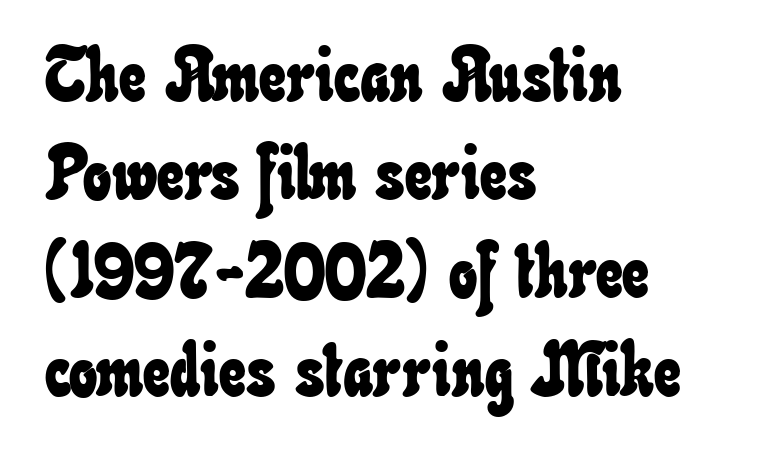
Q: Is the text underlined? A: No.
Q: How is the paragraph aligned? A: Left-aligned.
Q: Is the spacing between letters normal or unusually wide? A: Normal.
Q: Is the spacing between lines tight, normal or loose? A: Normal.
Q: Width (condensed, normal, or wide)? A: Condensed.
Q: Stroke contrast? A: Low.
Q: x-height? A: Small.
Q: Monospaced? A: No.
